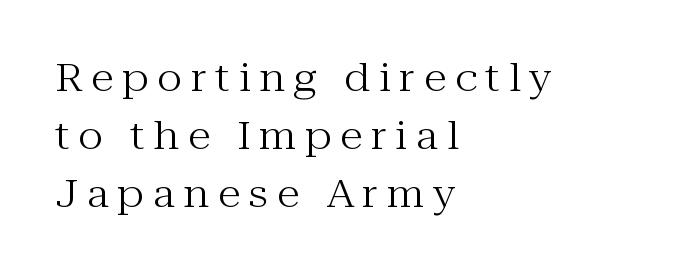
Q: Is the text bold? A: No.
Q: Is the text italic (slanted)? A: No, it is upright.
Q: Is the typeface a serif or a sans-serif typeface? A: Serif.
Q: Is the text underlined? A: No.
Q: How is the paragraph aligned? A: Left-aligned.
Q: Is the spacing between letters normal or unusually wide? A: Unusually wide.
Q: Is the spacing between lines tight, normal or loose? A: Normal.
Q: Width (condensed, normal, or wide)? A: Normal.
Q: Stroke contrast? A: Medium.
Q: x-height? A: Medium.
Q: Monospaced? A: No.
